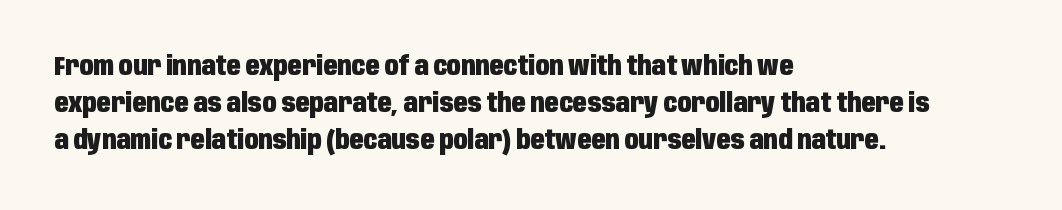
These words are printed bold, with thick strokes throughout. Between one letter and the next there's only the usual sliver of space. The letters stand straight up with perfectly vertical stems. The rendering anchors every line to the left-hand side. The leading is moderate, giving the passage an even texture.
